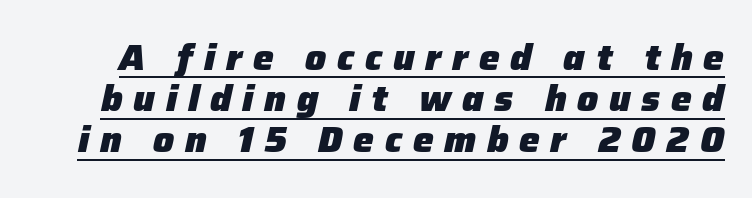
Italic? Definitely — the glyphs are oblique. The leading is snug, giving the passage a crowded texture. Is there an underline? Yes — a line sits under the letters. Character widths vary here, with narrow letters taking less room than wide ones.
